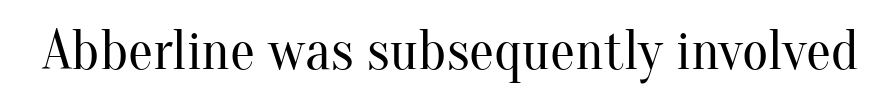
Q: Is the text bold? A: No.
Q: Is the text italic (slanted)? A: No, it is upright.
Q: Is the typeface a serif or a sans-serif typeface? A: Serif.
Q: Is the text underlined? A: No.
Q: Is the spacing between letters normal or unusually wide? A: Normal.
Q: Width (condensed, normal, or wide)? A: Normal.
Q: Stroke contrast? A: Medium.
Q: x-height? A: Small.
Q: Monospaced? A: No.
